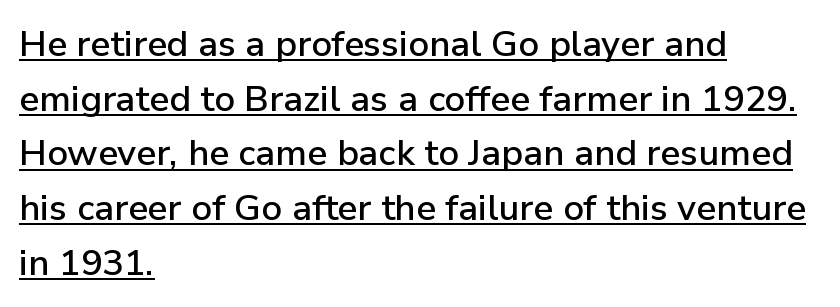
Q: Is the text italic (slanted)? A: No, it is upright.
Q: Is the typeface a serif or a sans-serif typeface? A: Sans-serif.
Q: Is the text underlined? A: Yes.
Q: How is the paragraph aligned? A: Left-aligned.
Q: Is the spacing between letters normal or unusually wide? A: Normal.
Q: Is the spacing between lines tight, normal or loose? A: Normal.
Q: Width (condensed, normal, or wide)? A: Normal.
Q: Stroke contrast? A: Low.
Q: x-height? A: Medium.
Q: Monospaced? A: No.
